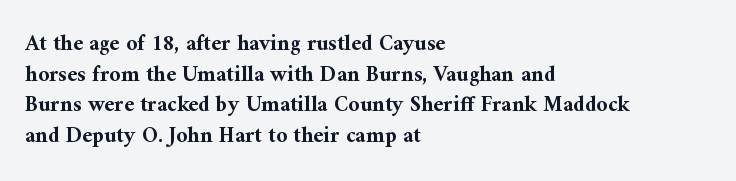
{"italic": "no", "bold": "yes", "underline": "no", "align": "left", "line_spacing": "normal", "line_spacing_ratio": 1.39, "letter_spacing": "normal", "letter_spacing_em": 0.0, "glyph_px": 22}
